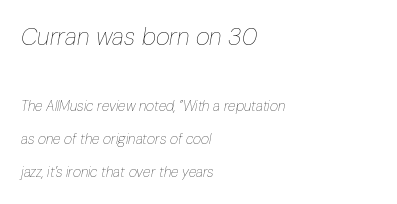
The image shows 24 px text type, italic (leaning right); set left-aligned, loose line spacing (2.37x), normal letter spacing, not underlined; the first (top) block is 1.71x larger.
